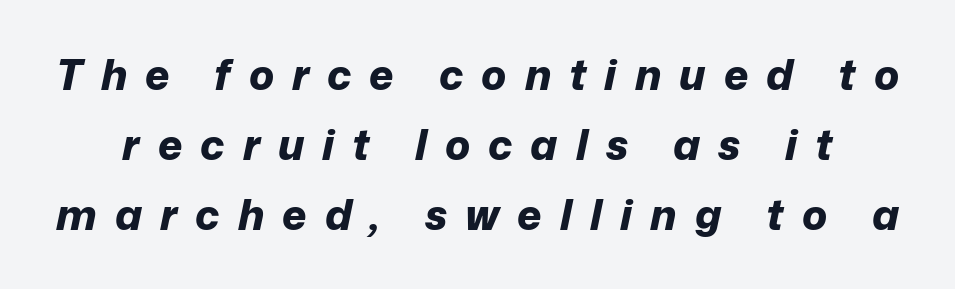
The specimen reads as italic at a glance. The passage shown is typed in a proportional face where columns would drift. The foot of each line stays bare and open. The passage shown has open, widely tracked lettering throughout.
